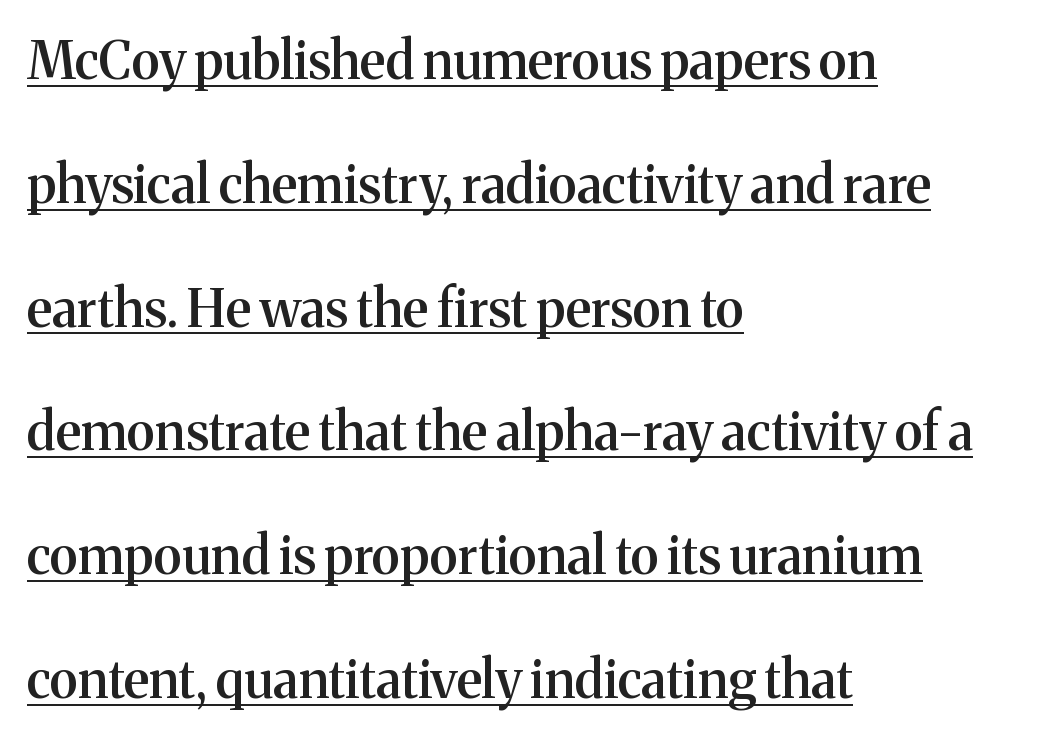
The image shows 52 px semibold serif type, upright; set left-aligned, loose line spacing (2.38x), normal letter spacing, underlined; medium stroke contrast and a medium x-height.
